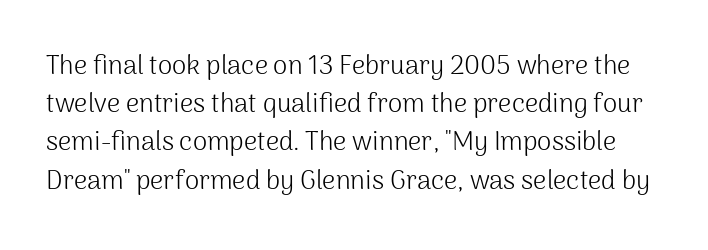
The image shows 26 px text type, upright; set normal line spacing (1.47x), normal letter spacing, not underlined.
